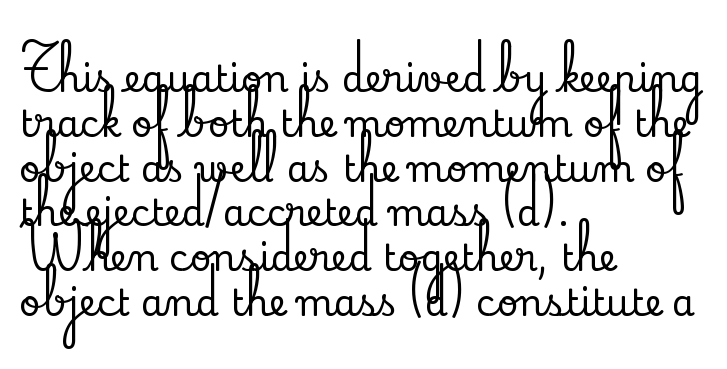
Any mark beneath the type? The region is blank. Letterform terminals end in serifs throughout the passage. Italic? Not at all — the glyphs are vertical. You could not count columns in this text — the font is proportionally spaced. Glyph-to-glyph distance matches everyday printed text.
